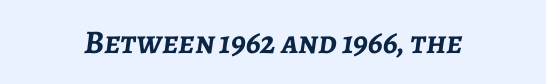
Which margin do the lines hug? Neither — every line sits in the middle. Tall strokes in this sample are angled rather than plumb. The type is set solid horizontally, with unmodified tracking. Look at the stroke-to-counter ratio: heavy, a bold. A typesetter would call this proportional, since set widths differ per character. Only glyphs here, with clear space below each row.
